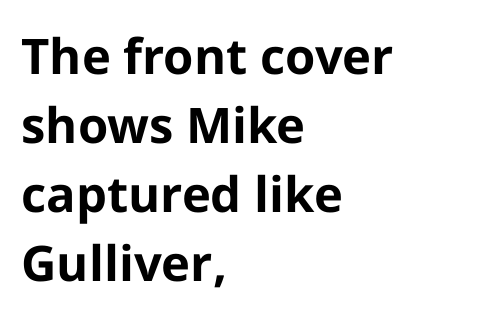
Summary of weight: heavy, a full bold. The block of text has a typical density, with ordinary space between rows. The setting favours the left margin, as ordinary paragraphs usually do. Caption: standard tracking, unaltered. The letters stand upright; this is a roman face. The passage shown is not underscored anywhere.
